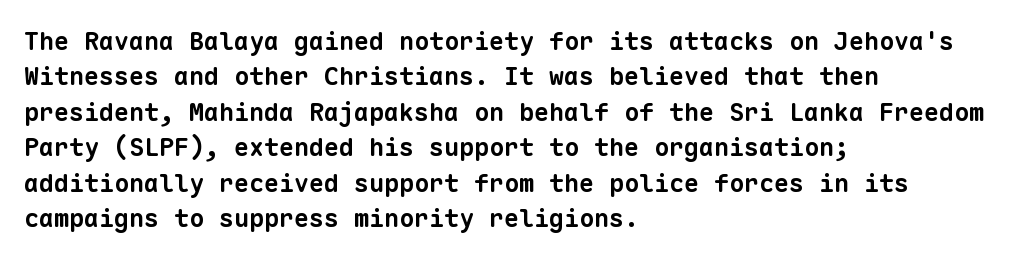
Q: Is the text bold? A: Yes.
Q: Is the text underlined? A: No.
Q: How is the paragraph aligned? A: Left-aligned.
Q: Is the spacing between letters normal or unusually wide? A: Normal.
Q: Is the spacing between lines tight, normal or loose? A: Normal.
